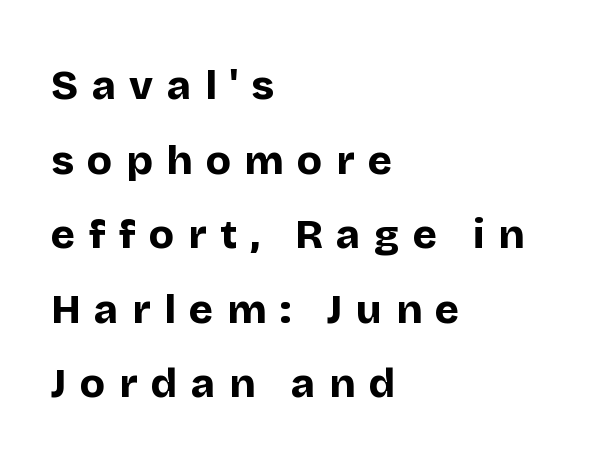
The image shows 41 px bold sans-serif type, upright; set left-aligned, line spacing 1.82x, unusually wide letter spacing (+0.33 em), not underlined; low stroke contrast and a large x-height.
